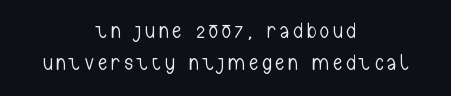
Where is the straight margin? There isn't one; the lines are centered. Type without underlining. Each stroke keeps to a modest, everyday thickness or less. The tracking jumps out immediately: characters are airy and widely separated. Whoever set this chose a conventional vertical rhythm.
